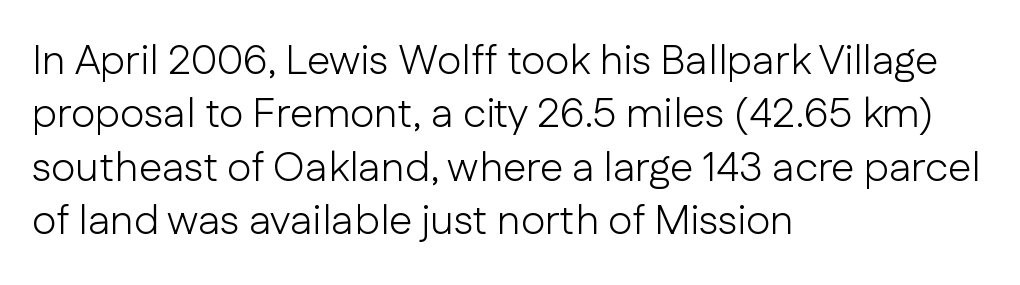
The image shows 42 px light sans-serif type, upright; set left-aligned, normal line spacing (1.27x), normal letter spacing, not underlined; low stroke contrast and a medium x-height.
